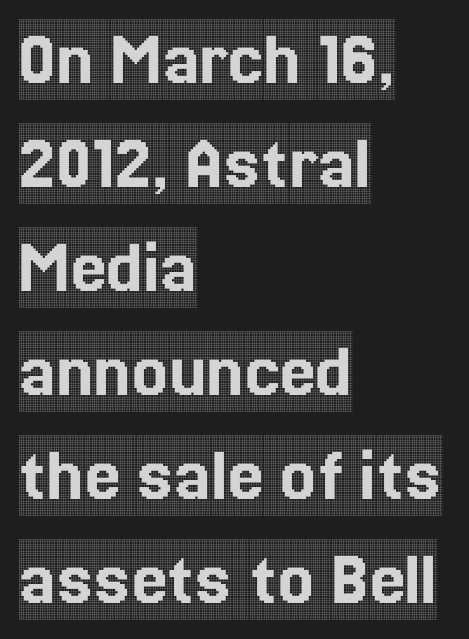
A normal amount of white space separates one row of letters from the next. Only glyphs here, with clear space below each row. The letters stand upright; this is a roman face. The letters carry serifs — small finishing strokes at the ends of their stems. The rendering keeps characters at their native spacing. The lines in this sample share a left origin and differ only in where they stop.
